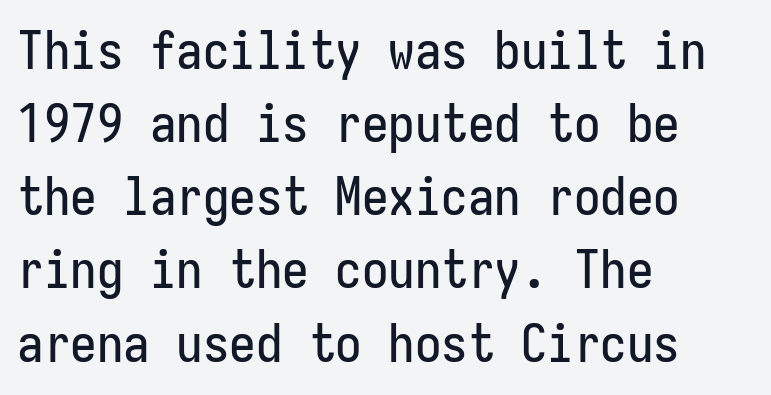
Q: Is the text italic (slanted)? A: No, it is upright.
Q: Is the typeface a serif or a sans-serif typeface? A: Sans-serif.
Q: Is the text underlined? A: No.
Q: How is the paragraph aligned? A: Left-aligned.
Q: Is the spacing between letters normal or unusually wide? A: Normal.
Q: Is the spacing between lines tight, normal or loose? A: Normal.
Q: Width (condensed, normal, or wide)? A: Condensed.
Q: Stroke contrast? A: Low.
Q: x-height? A: Medium.
Q: Monospaced? A: Yes.
